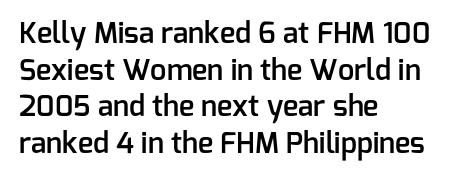
Unmarked baselines from the first word to the last. You could not count columns in this text — the font is proportionally spaced. The rendering shows plain stroke endings on the letterforms — a sans-serif design. Students, observe: this is what conventionally led text looks like. Every stem runs plumb, perpendicular to the baseline.
